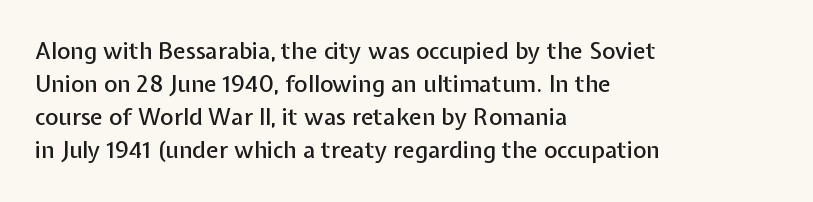
The image shows 23 px text type, upright; set left-aligned, normal line spacing (1.44x), normal letter spacing, not underlined.
